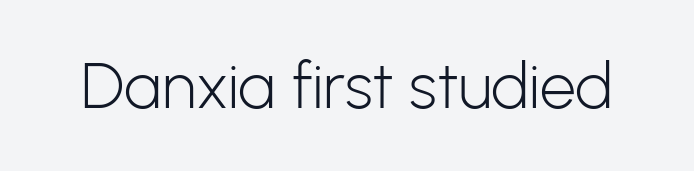
The image shows 64 px light sans-serif type, upright; set normal letter spacing, not underlined; low stroke contrast and a medium x-height.
